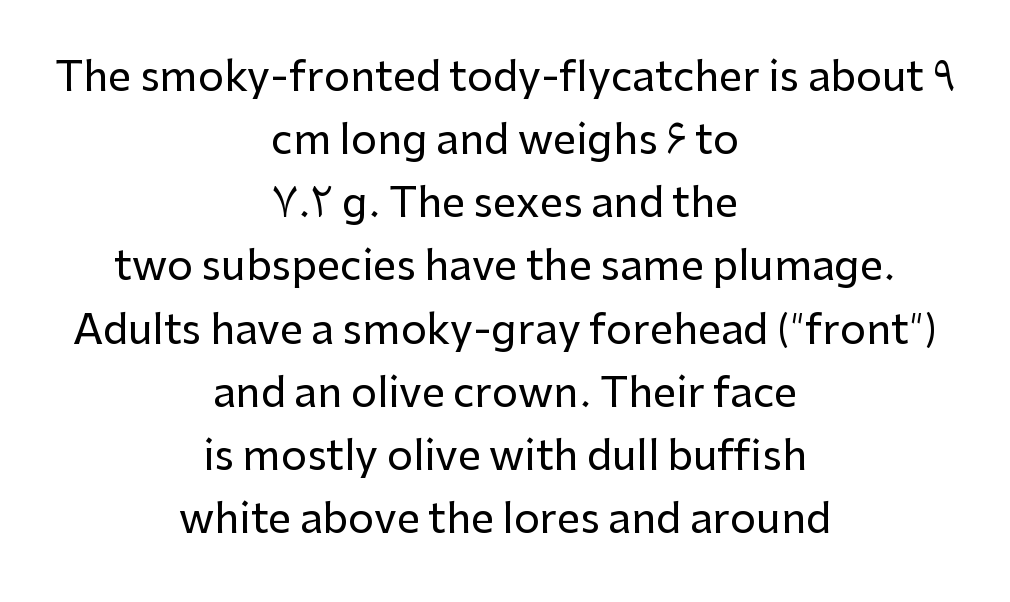
The image shows 41 px sans-serif type, upright; set centered, normal line spacing (1.54x), normal letter spacing, not underlined; low stroke contrast and a medium x-height.
